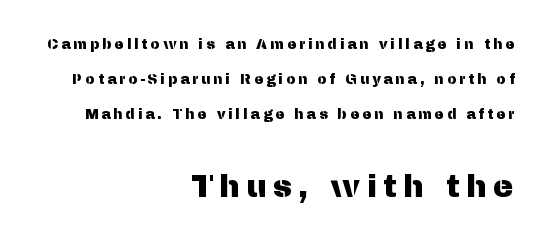
{"serif": "no", "italic": "no", "width": "normal", "stroke_contrast": "medium", "x_height": "medium", "monospaced": "no", "underline": "no", "align": "right", "line_spacing": "loose", "line_spacing_ratio": 2.49, "letter_spacing": "wide", "letter_spacing_em": 0.2, "larger_block": "second", "size_ratio": 2.21, "glyph_px": 31}
